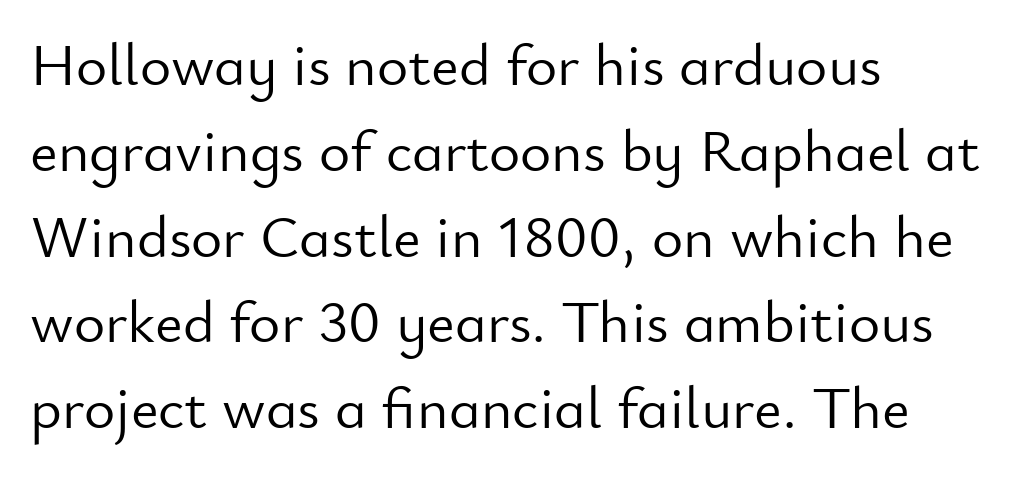
The image shows 60 px light sans-serif type, upright; set left-aligned, normal line spacing (1.43x), normal letter spacing, not underlined; low stroke contrast and a small x-height.
